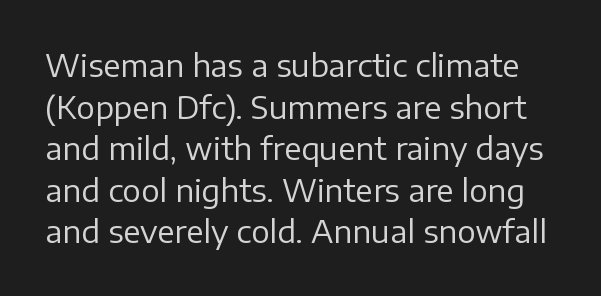
{"serif": "no", "italic": "no", "bold": "no", "weight": "regular", "width": "normal", "stroke_contrast": "low", "x_height": "medium", "monospaced": "no", "underline": "no", "line_spacing": "normal", "line_spacing_ratio": 1.34, "letter_spacing": "normal", "letter_spacing_em": 0.0, "glyph_px": 31}
